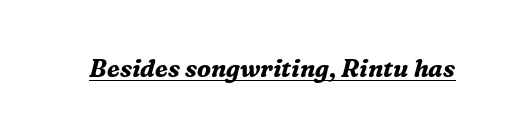
The image shows 24 px bold type, italic (leaning right); set normal letter spacing, underlined.
